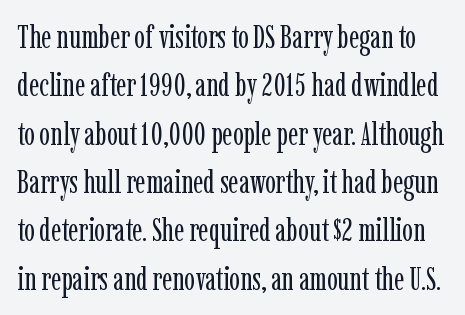
Any mark beneath the type? The region is blank. Serif or sans? Serif — the stroke terminals have little feet. A light-to-regular cut is what we see here. Tall strokes in this sample are plumb rather than angled.
